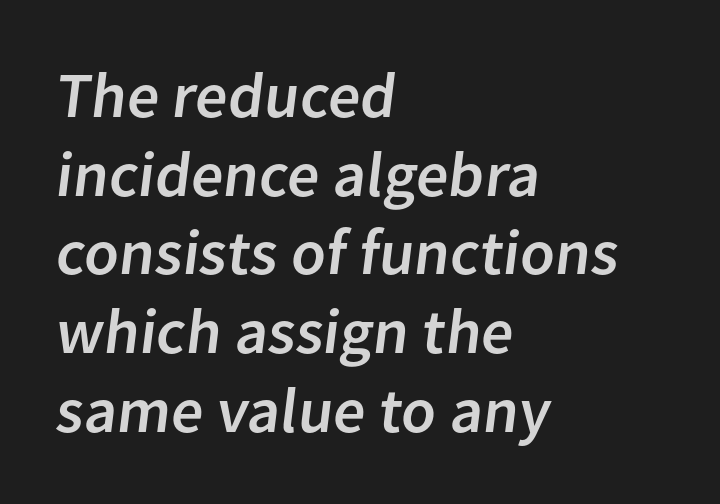
The image shows 64 px sans-serif type; set left-aligned, line spacing 1.23x, normal letter spacing, not underlined; low stroke contrast and a medium x-height.
